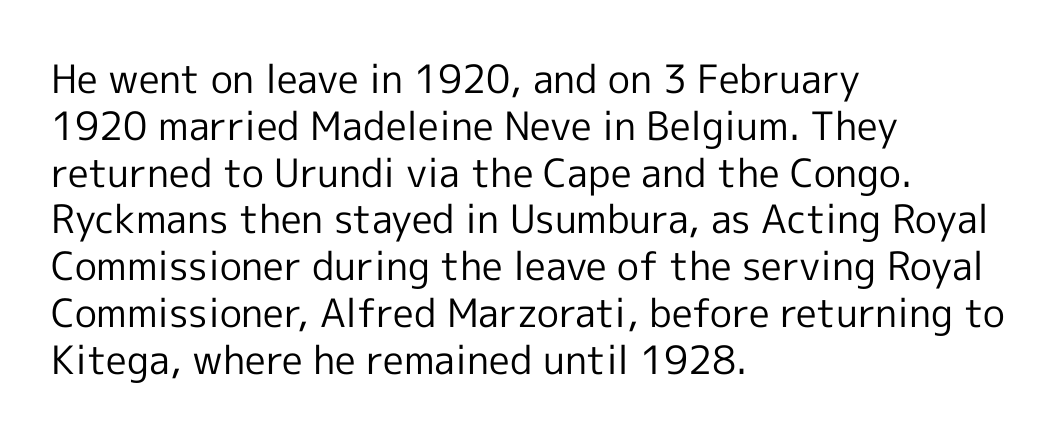
Q: Is the text bold? A: No.
Q: Is the text italic (slanted)? A: No, it is upright.
Q: Is the typeface a serif or a sans-serif typeface? A: Sans-serif.
Q: Is the text underlined? A: No.
Q: How is the paragraph aligned? A: Left-aligned.
Q: Is the spacing between letters normal or unusually wide? A: Normal.
Q: Width (condensed, normal, or wide)? A: Normal.
Q: x-height? A: Medium.
Q: Monospaced? A: No.
